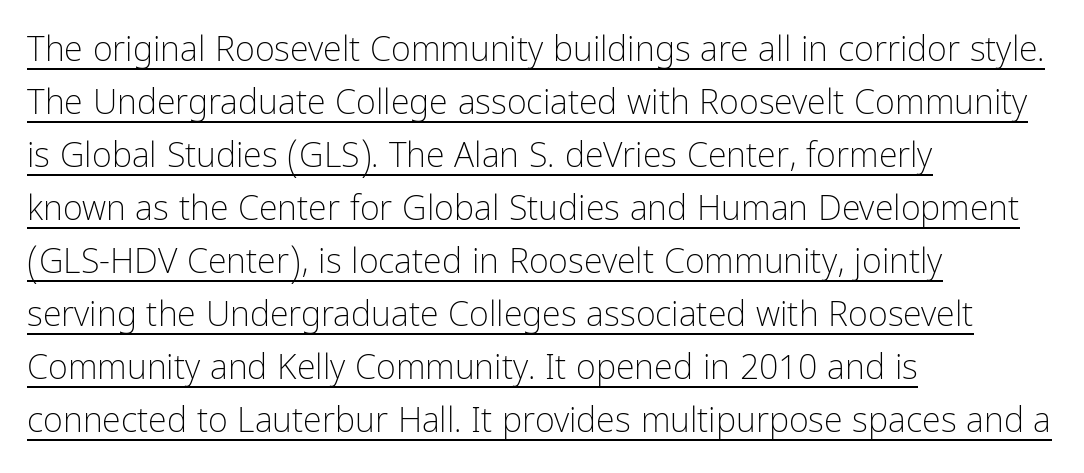
The image shows 34 px light, condensed sans-serif type, upright; set left-aligned, normal line spacing (1.56x), normal letter spacing, underlined; low stroke contrast and a medium x-height.
